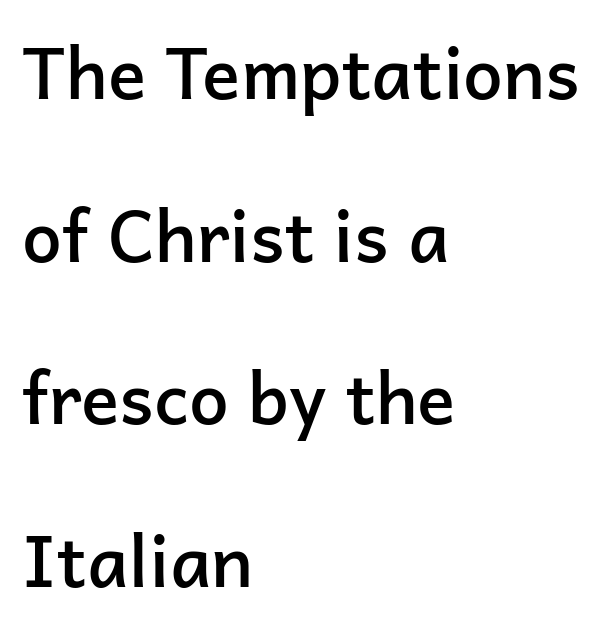
The image shows 71 px semibold sans-serif type, upright; set left-aligned, loose line spacing (2.29x), normal letter spacing, not underlined; low stroke contrast and a medium x-height.
